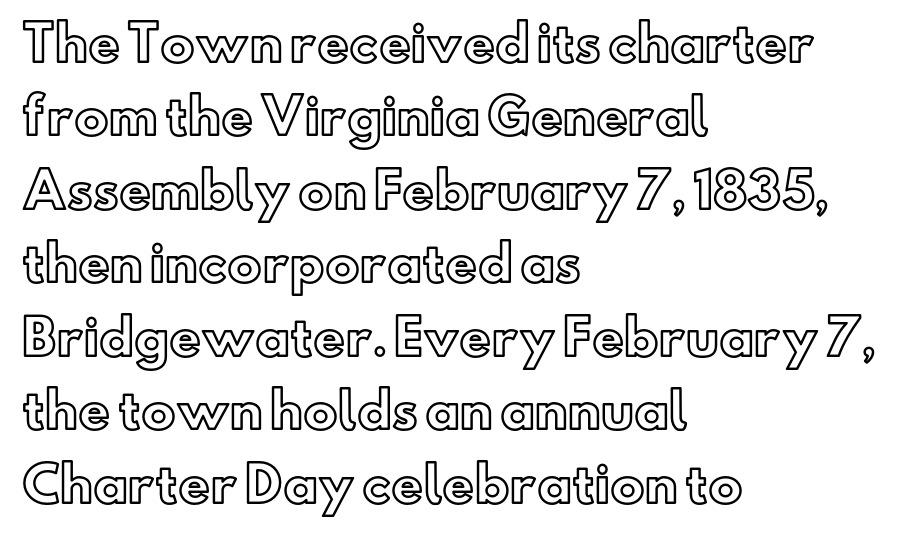
{"italic": "no", "width": "normal", "x_height": "small", "monospaced": "no", "underline": "no", "align": "left", "line_spacing": "normal", "line_spacing_ratio": 1.5, "letter_spacing": "normal", "letter_spacing_em": 0.0, "glyph_px": 49}
